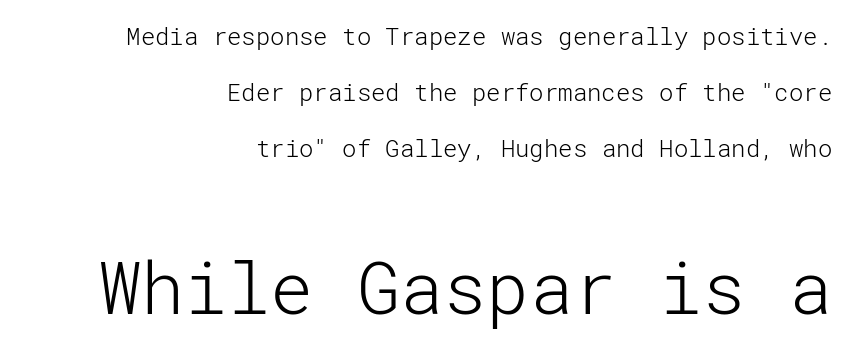
Q: Is the text bold? A: No.
Q: Is the text italic (slanted)? A: No, it is upright.
Q: Is the typeface a serif or a sans-serif typeface? A: Sans-serif.
Q: Is the text underlined? A: No.
Q: How is the paragraph aligned? A: Right-aligned.
Q: Is the spacing between letters normal or unusually wide? A: Normal.
Q: Is the spacing between lines tight, normal or loose? A: Loose.
Q: Which block of text is set in a larger size, the first (top) or the second (bottom)? A: The second (bottom) one.
Q: Width (condensed, normal, or wide)? A: Normal.
Q: Stroke contrast? A: Low.
Q: x-height? A: Medium.
